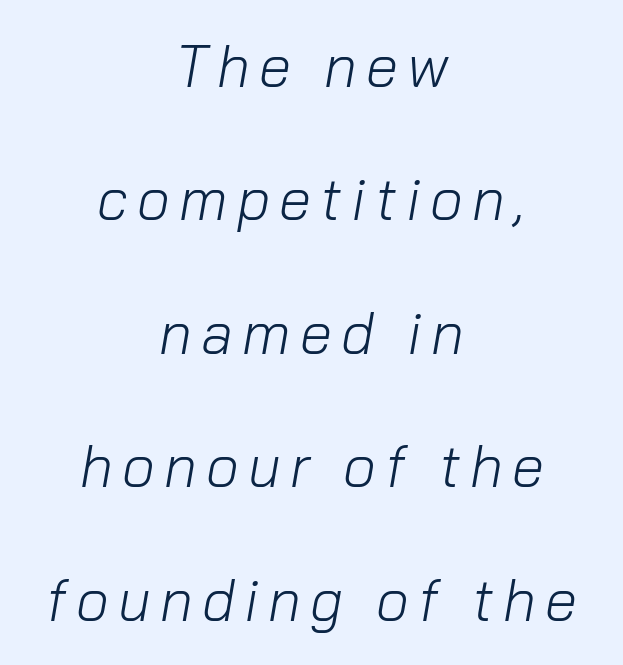
{"italic": "yes", "lean": "right", "slant_degrees": 10, "bold": "no", "weight": "light", "width": "normal", "stroke_contrast": "low", "x_height": "medium", "monospaced": "no", "underline": "no", "align": "center", "line_spacing": "loose", "line_spacing_ratio": 2.3, "glyph_px": 58}
